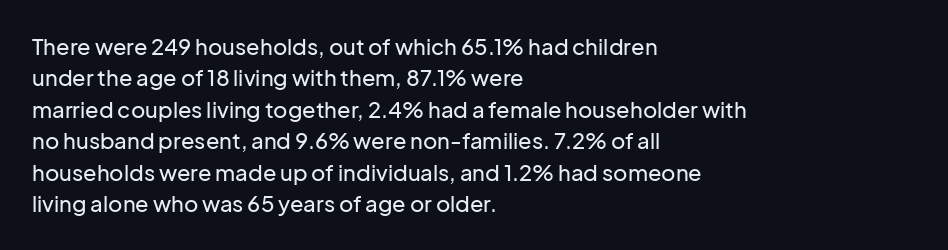
The image shows 22 px text type, upright; set left-aligned, normal line spacing (1.43x), normal letter spacing, not underlined.
